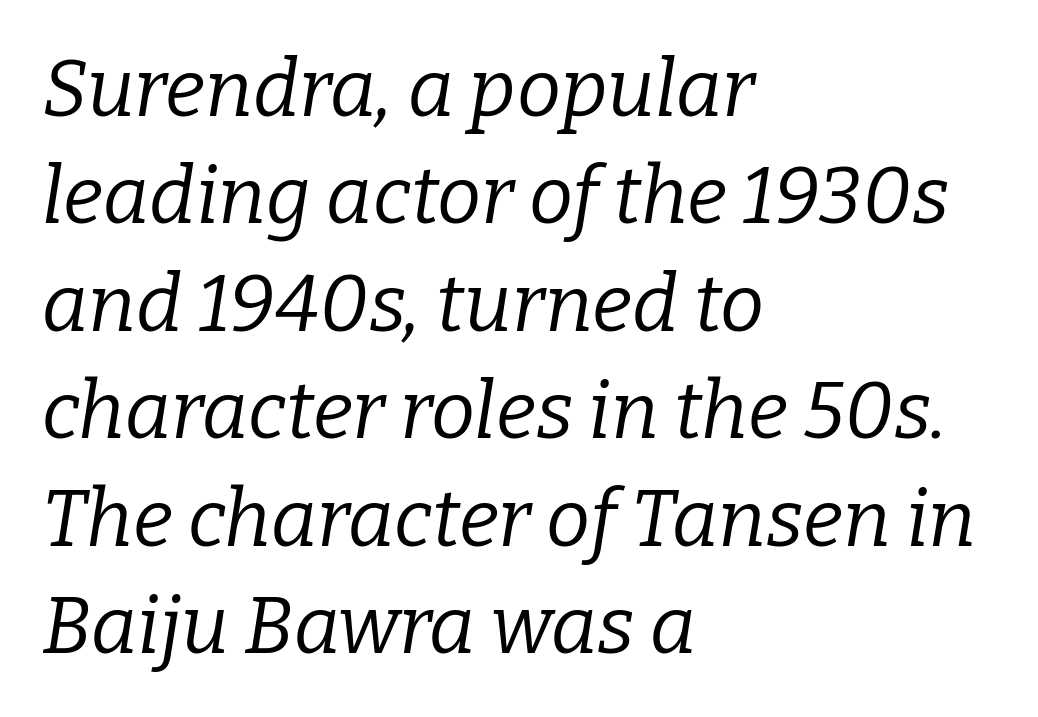
Q: Is the text bold? A: No.
Q: Is the text italic (slanted)? A: Yes, it leans right by about 9 degrees.
Q: Is the typeface a serif or a sans-serif typeface? A: Serif.
Q: Is the text underlined? A: No.
Q: How is the paragraph aligned? A: Left-aligned.
Q: Is the spacing between letters normal or unusually wide? A: Normal.
Q: Is the spacing between lines tight, normal or loose? A: Normal.
Q: Width (condensed, normal, or wide)? A: Normal.
Q: Stroke contrast? A: Low.
Q: x-height? A: Medium.
Q: Monospaced? A: No.
